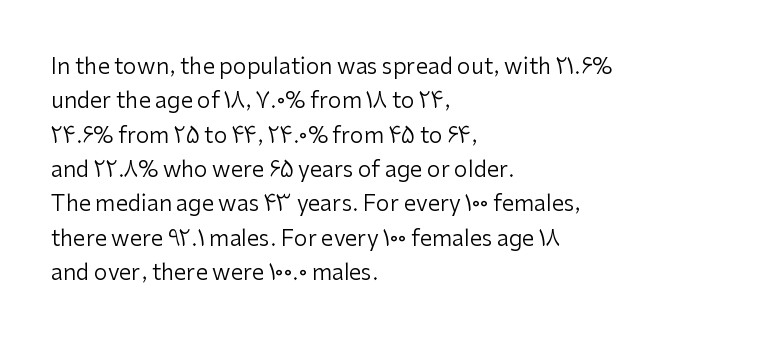
The image shows 22 px text type, upright; set left-aligned, normal line spacing (1.56x), normal letter spacing, not underlined.
